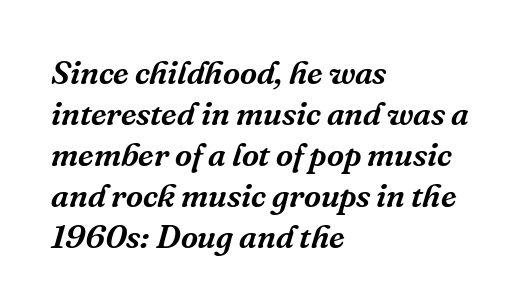
{"serif": "yes", "italic": "yes", "lean": "right", "slant_degrees": 16, "width": "normal", "stroke_contrast": "medium", "x_height": "medium", "monospaced": "no", "underline": "no", "align": "left", "line_spacing_ratio": 1.24, "letter_spacing": "normal", "letter_spacing_em": 0.0, "glyph_px": 33}
